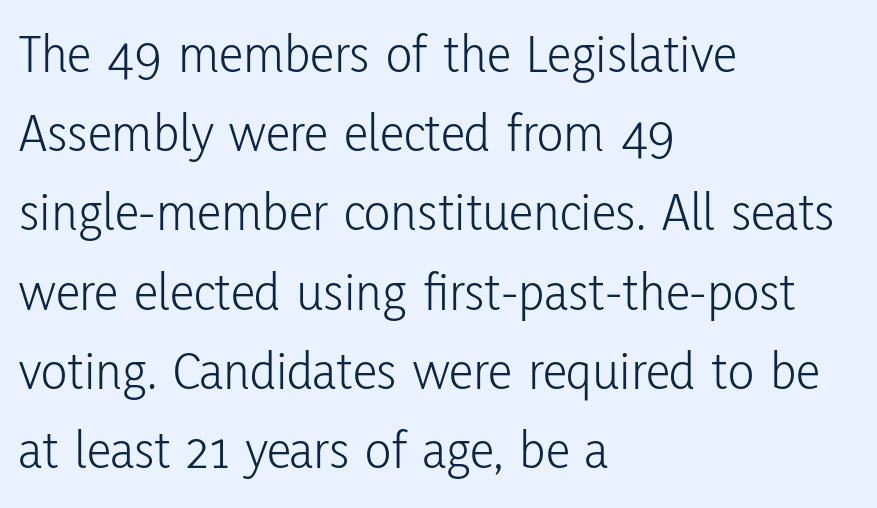
The image shows 55 px light, condensed sans-serif type, upright; set left-aligned, normal line spacing (1.44x), normal letter spacing, not underlined; low stroke contrast and a medium x-height.
